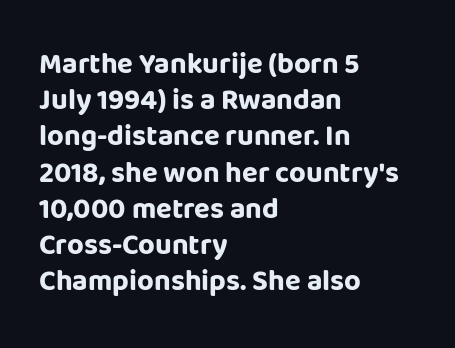
Q: Is the text bold? A: Yes.
Q: Is the text italic (slanted)? A: No, it is upright.
Q: Is the typeface a serif or a sans-serif typeface? A: Sans-serif.
Q: Is the text underlined? A: No.
Q: How is the paragraph aligned? A: Left-aligned.
Q: Is the spacing between letters normal or unusually wide? A: Normal.
Q: Is the spacing between lines tight, normal or loose? A: Normal.
Q: Width (condensed, normal, or wide)? A: Normal.
Q: Stroke contrast? A: Low.
Q: x-height? A: Large.
Q: Monospaced? A: No.
